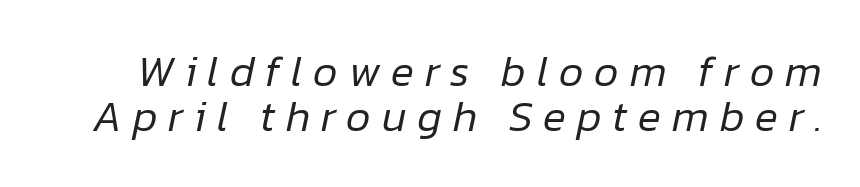
Looking at the ascenders, they clearly lean. The strip under each line holds only bare page. Caption: face not bold, strokes unweighted. How would I describe the line gaps? Narrow and economical. Is this a fixed-width face? No — the glyphs have proportional, varying widths. Tracking here is generous; glyphs stand well apart from one another.
